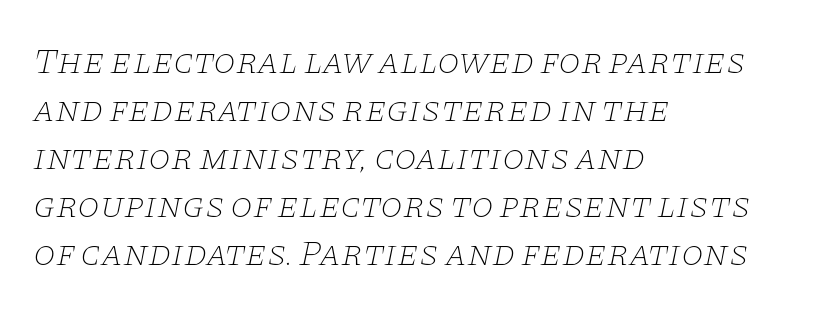
Vertical stems look standard width or narrower in stroke. Caption: standard tracking, unaltered. Notice how the passage keeps a crisp vertical edge on the left only. If you drew a line through each stem, it would be angled. The characters display serif detailing at their extremities.
